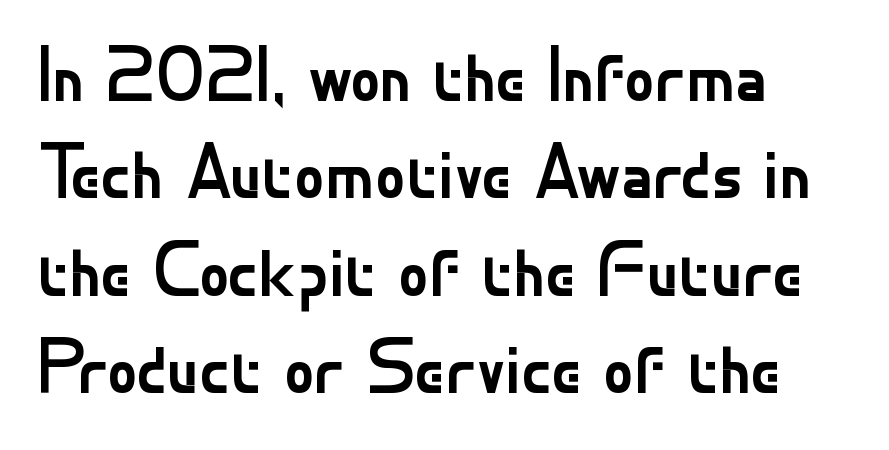
The image shows 76 px regular-weight sans-serif type, upright; set normal line spacing (1.28x), normal letter spacing, not underlined; low stroke contrast and a small x-height.
